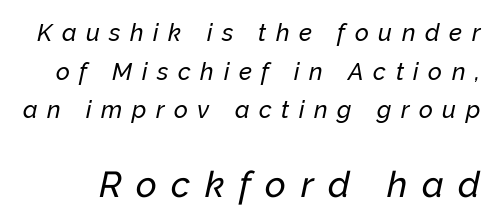
The image shows 36 px text type, italic (leaning right); set normal line spacing (1.61x), unusually wide letter spacing (+0.4 em), not underlined; the second (bottom) block is 1.5x larger; low stroke contrast and a medium x-height.
